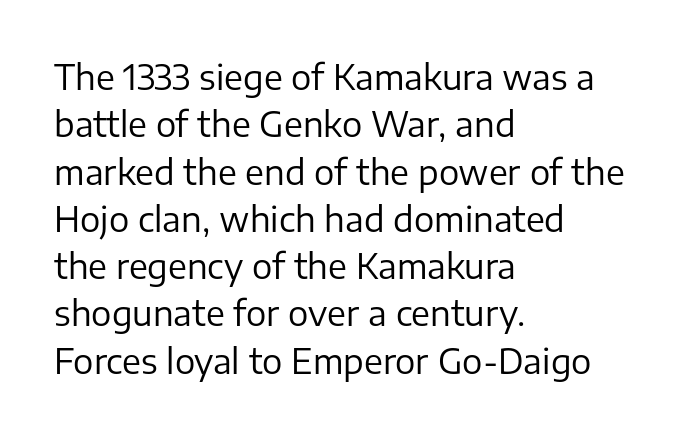
Q: Is the text bold? A: No.
Q: Is the text italic (slanted)? A: No, it is upright.
Q: Is the typeface a serif or a sans-serif typeface? A: Sans-serif.
Q: Is the text underlined? A: No.
Q: How is the paragraph aligned? A: Left-aligned.
Q: Is the spacing between letters normal or unusually wide? A: Normal.
Q: Is the spacing between lines tight, normal or loose? A: Normal.
Q: Width (condensed, normal, or wide)? A: Normal.
Q: Stroke contrast? A: Low.
Q: x-height? A: Medium.
Q: Monospaced? A: No.
